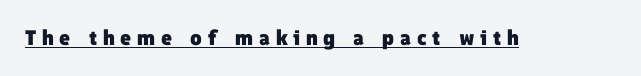
Q: Is the text bold? A: Yes.
Q: Is the text underlined? A: Yes.
Q: Is the spacing between letters normal or unusually wide? A: Unusually wide.
